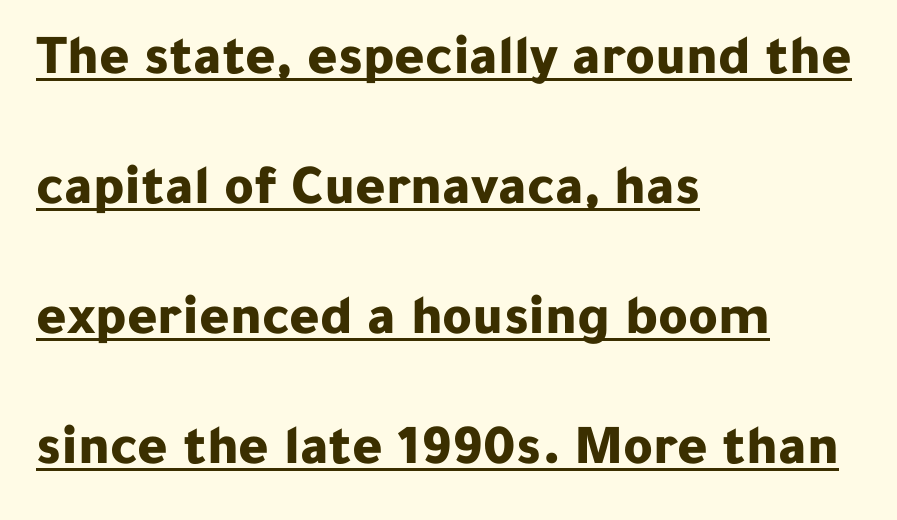
{"serif": "no", "italic": "no", "bold": "yes", "weight": "bold", "width": "normal", "stroke_contrast": "low", "x_height": "medium", "monospaced": "no", "underline": "yes", "align": "left", "line_spacing": "loose", "line_spacing_ratio": 2.28, "letter_spacing": "normal", "letter_spacing_em": 0.0, "glyph_px": 57}
